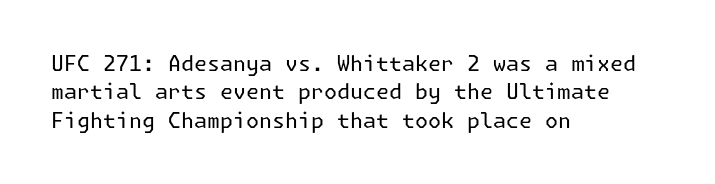
Evenly set lines give the paragraph a standard silhouette. Students, note that the glyphs here touch the page at normal intervals. In terms of posture, this sample is upright. Typeset ragged right — the left edge is the straight one.
